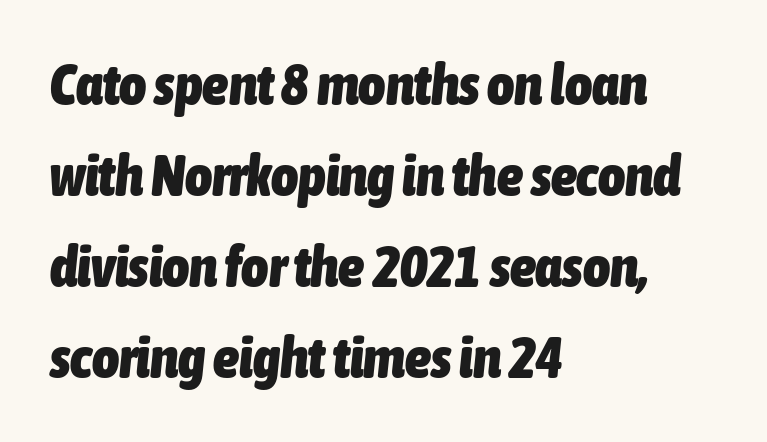
{"italic": "yes", "lean": "right", "slant_degrees": 6, "bold": "yes", "weight": "heavy", "width": "condensed", "stroke_contrast": "low", "x_height": "medium", "monospaced": "no", "underline": "no", "align": "left", "line_spacing": "normal", "line_spacing_ratio": 1.57, "letter_spacing": "normal", "letter_spacing_em": 0.0, "glyph_px": 58}
